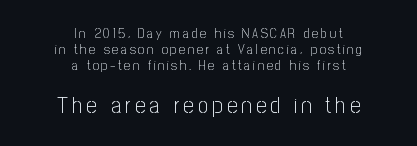
The image shows 23 px text type, upright; set centered, line spacing 1.16x, not underlined; the second (bottom) block is 1.64x larger.
